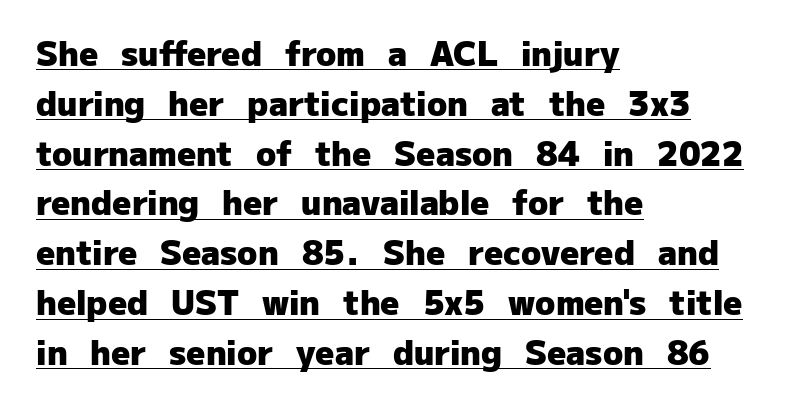
{"serif": "no", "italic": "no", "bold": "yes", "weight": "heavy", "width": "normal", "stroke_contrast": "low", "x_height": "medium", "monospaced": "no", "underline": "yes", "align": "left", "line_spacing": "normal", "line_spacing_ratio": 1.51, "letter_spacing": "normal", "letter_spacing_em": 0.0, "glyph_px": 33}
